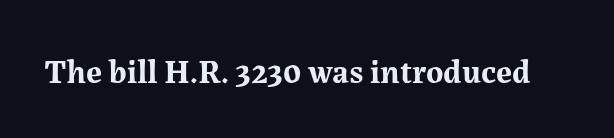
Strokes here are thick enough to call this a true bold. Posture: straight, roman, zero tilt. Characters follow at the spacing the type designer built in. Is this a fixed-width face? No — the glyphs have proportional, varying widths.
